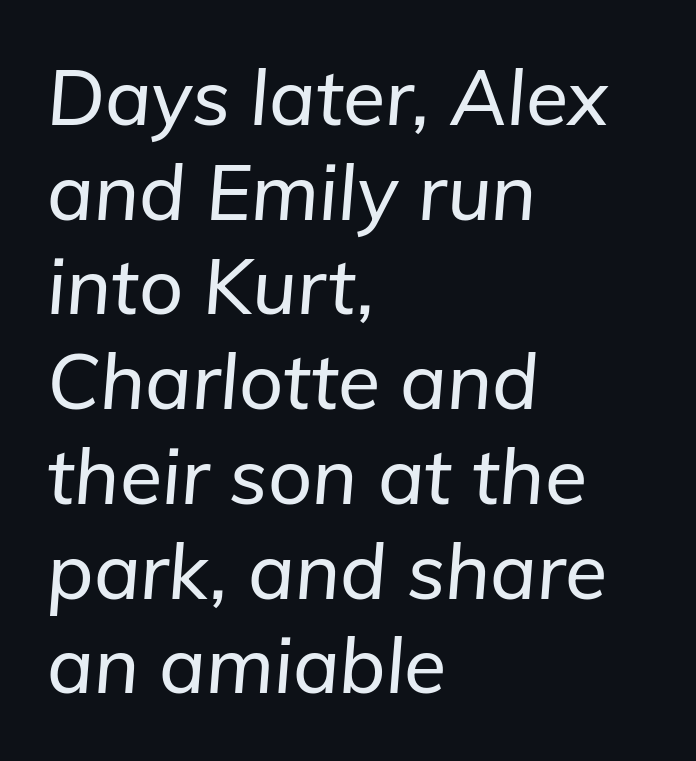
The text block is weighted toward the left margin, trailing off unevenly rightward. This sample has the flowing, uneven cadence of proportional lettering. Spacing between characters is what you'd get straight out of the box. A bare baseline throughout the passage. Characters are canted at an angle relative to the baseline's perpendicular.
